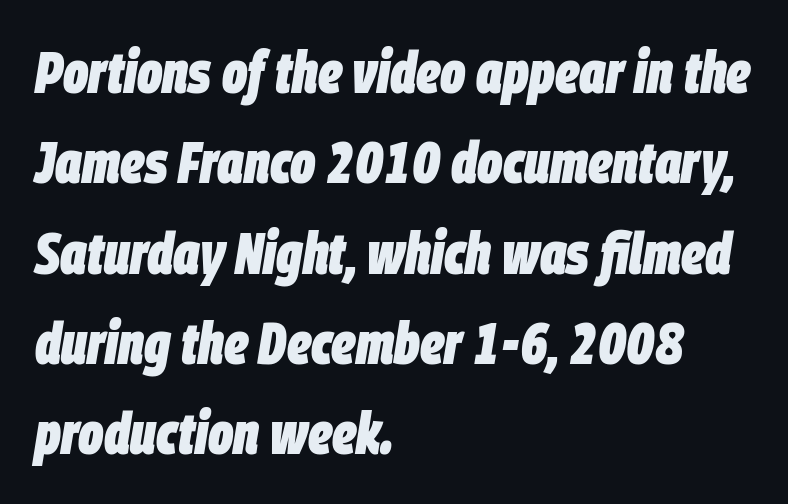
{"italic": "yes", "lean": "right", "slant_degrees": 9, "bold": "yes", "weight": "heavy", "width": "condensed", "stroke_contrast": "low", "x_height": "large", "monospaced": "no", "underline": "no", "align": "left", "line_spacing": "normal", "line_spacing_ratio": 1.53, "letter_spacing": "normal", "letter_spacing_em": 0.0, "glyph_px": 59}
